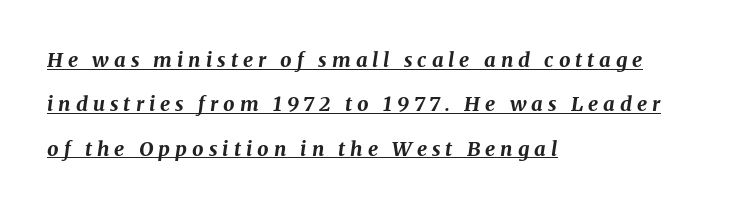
The image shows 20 px bold type, italic (leaning right); set left-aligned, loose line spacing (2.22x), unusually wide letter spacing (+0.25 em), underlined.
